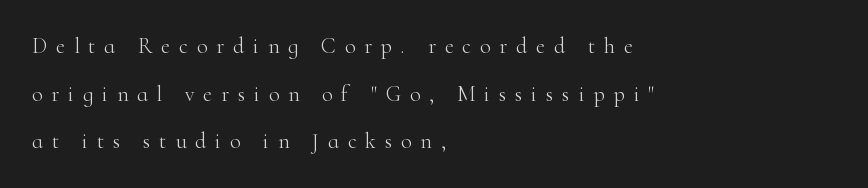
These glyphs show unthickened strokes, regular width or finer. You could fit nearly another row in the gap between these rows. Glance below the letters and you will spot only blank space. Each word looks stretched out because of the extra space between its letters. One-word summary of the alignment: left.
